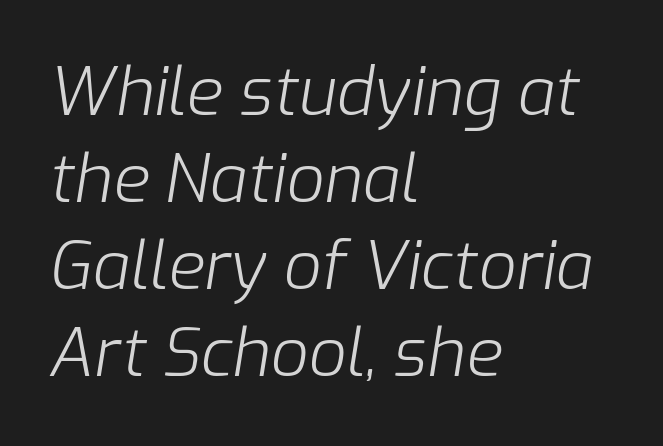
The strokes carry an ordinary text weight at most. Yep, that's italic — everything's leaning. Words float on clear page, feet unadorned. Character widths vary here, with narrow letters taking less room than wide ones. Normally led — the rows are evenly, conventionally spaced. The rendering keeps characters at their native spacing.
